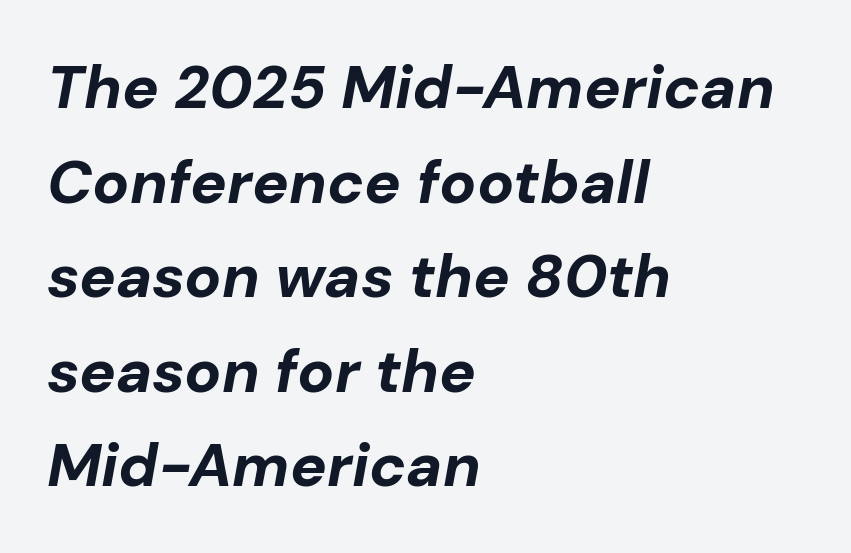
Q: Is the text bold? A: Yes.
Q: Is the text italic (slanted)? A: Yes, it leans right by about 10 degrees.
Q: Is the text underlined? A: No.
Q: How is the paragraph aligned? A: Left-aligned.
Q: Is the spacing between letters normal or unusually wide? A: Normal.
Q: Is the spacing between lines tight, normal or loose? A: Normal.
Q: Width (condensed, normal, or wide)? A: Normal.
Q: Stroke contrast? A: Low.
Q: x-height? A: Medium.
Q: Monospaced? A: No.
